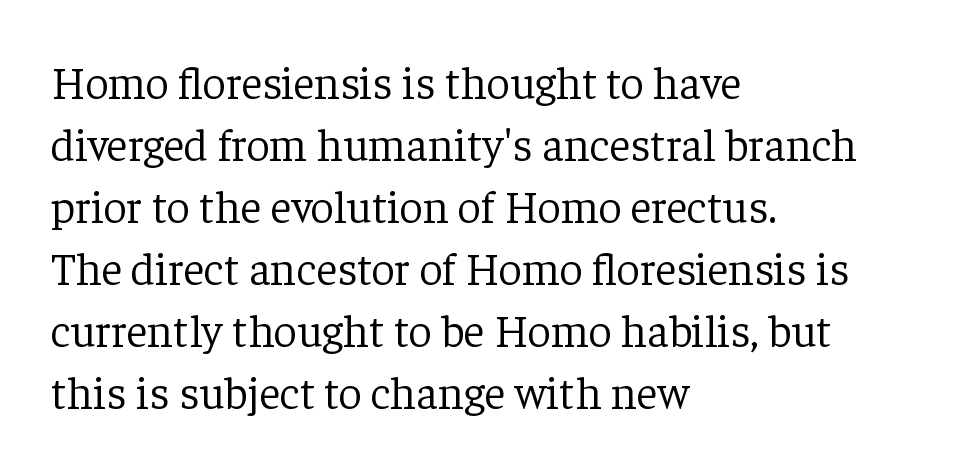
{"serif": "yes", "italic": "no", "bold": "no", "weight": "light", "width": "normal", "stroke_contrast": "low", "x_height": "medium", "monospaced": "no", "underline": "no", "align": "left", "line_spacing": "normal", "line_spacing_ratio": 1.35, "letter_spacing": "normal", "letter_spacing_em": 0.0, "glyph_px": 46}
